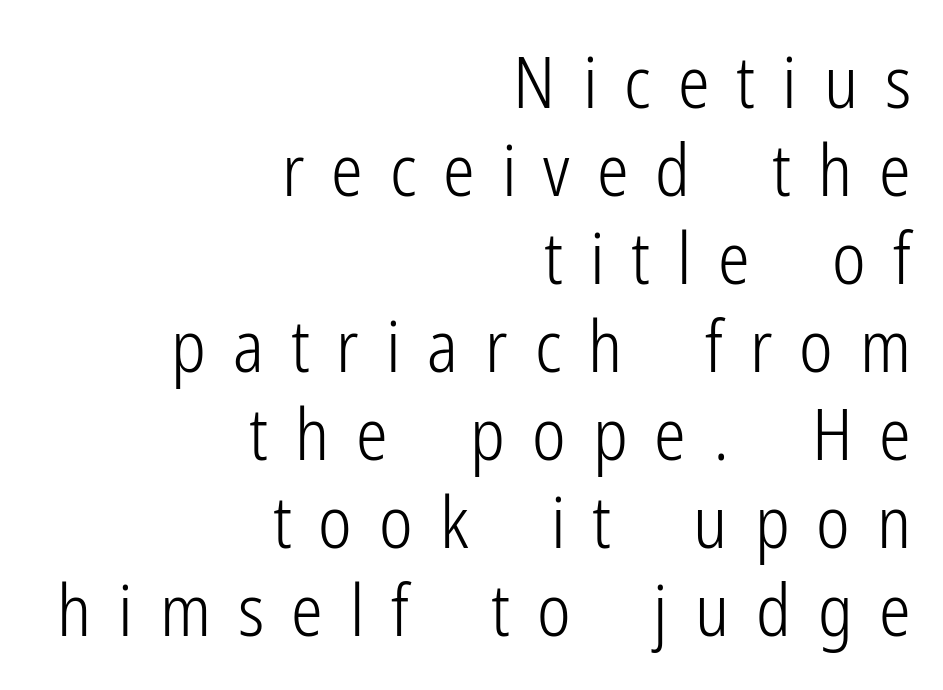
{"serif": "no", "italic": "no", "bold": "no", "weight": "light", "width": "condensed", "stroke_contrast": "low", "x_height": "medium", "monospaced": "no", "underline": "no", "align": "right", "line_spacing_ratio": 1.24, "letter_spacing": "wide", "letter_spacing_em": 0.38, "glyph_px": 71}
